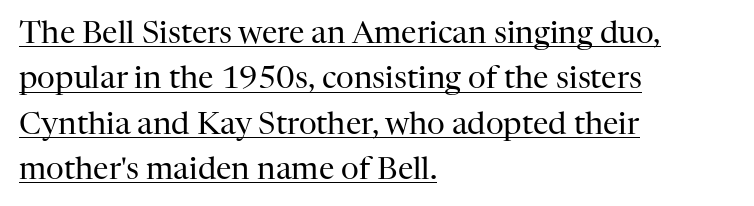
The text block is weighted toward the left margin, trailing off unevenly rightward. The rendering uses the underline text-decoration. Here the designer chose a conventional face with non-uniform glyph widths. The font sits on the lighter half of the weight spectrum, regular included.
